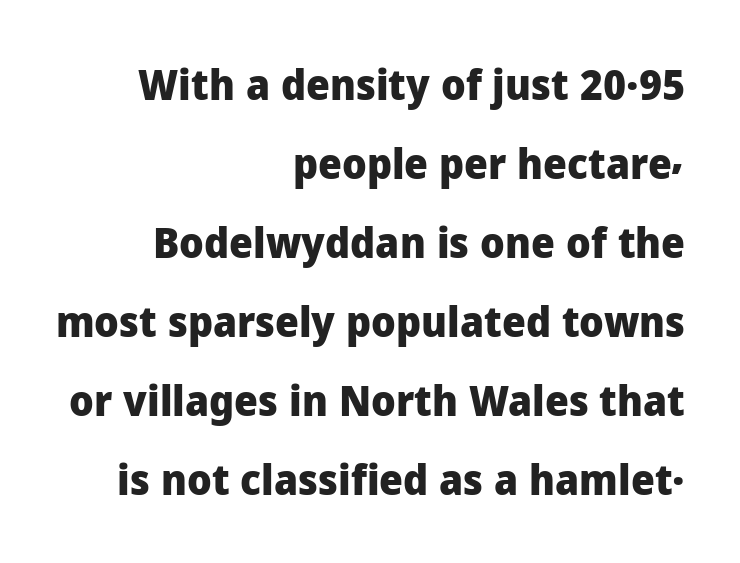
The rendering shows plain stroke endings on the letterforms — a sans-serif design. The text block is weighted toward the right margin, trailing off unevenly leftward. You could not count columns in this text — the font is proportionally spaced. Tracking here is standard; glyphs follow each other at the usual distance. The specimen omits any rule beneath the text block's lines.
